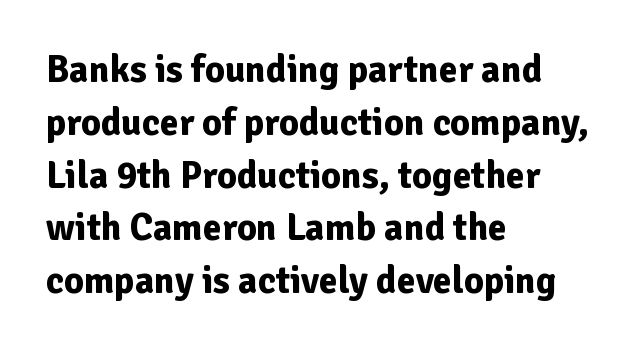
Q: Is the text bold? A: Yes.
Q: Is the text italic (slanted)? A: No, it is upright.
Q: Is the typeface a serif or a sans-serif typeface? A: Sans-serif.
Q: Is the text underlined? A: No.
Q: How is the paragraph aligned? A: Left-aligned.
Q: Is the spacing between letters normal or unusually wide? A: Normal.
Q: Is the spacing between lines tight, normal or loose? A: Normal.
Q: Width (condensed, normal, or wide)? A: Normal.
Q: Stroke contrast? A: Low.
Q: x-height? A: Medium.
Q: Monospaced? A: No.
